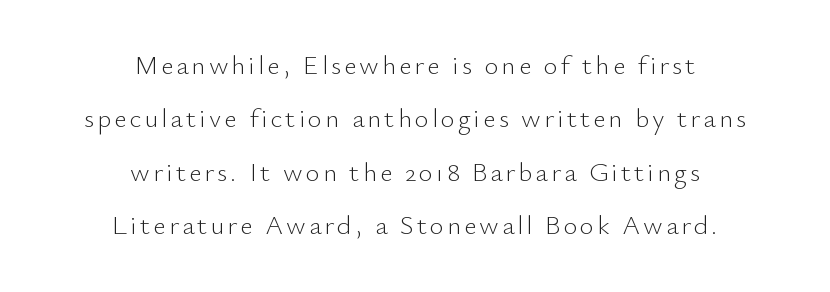
The specimen omits any rule beneath the text block's lines. One-word summary of the alignment: center. Weight: regular or lighter. The space between consecutive lines is lavish. In terms of posture, this sample is upright.
